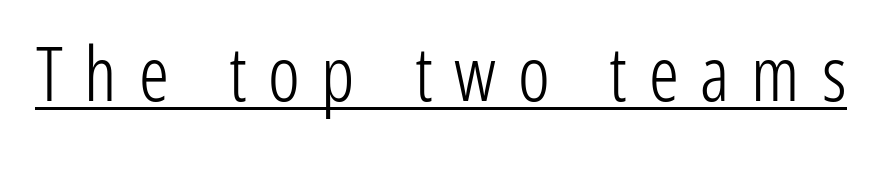
Character widths vary here, with narrow letters taking less room than wide ones. Observe the absence of serifs on each vertical stroke in this sample. Students, observe the line beneath the letters — that is underlining. The passage shown is not bold in any degree. Between one letter and the next there's a generous, obvious gap. Notice how the stems are strictly vertical — no italics here.
